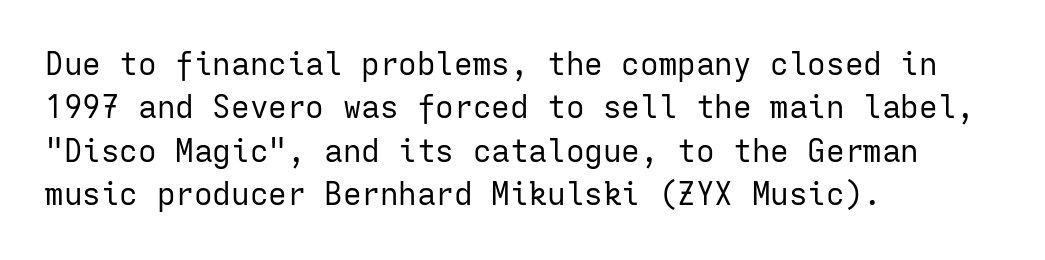
The image shows 31 px regular-weight sans-serif type, upright, monospaced; set left-aligned, normal line spacing (1.4x), normal letter spacing, not underlined; low stroke contrast and a medium x-height.
